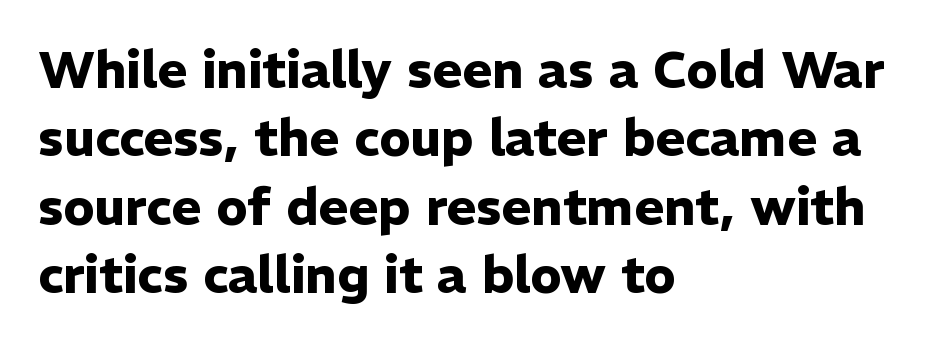
{"serif": "no", "italic": "no", "bold": "yes", "weight": "heavy", "width": "normal", "stroke_contrast": "low", "x_height": "medium", "monospaced": "no", "underline": "no", "align": "left", "line_spacing": "normal", "line_spacing_ratio": 1.34, "letter_spacing": "normal", "letter_spacing_em": 0.0, "glyph_px": 51}
